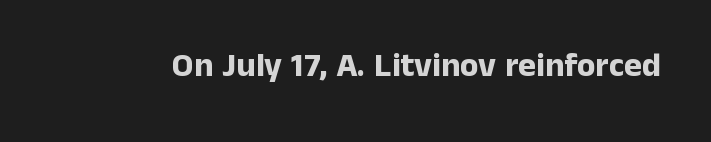
The image shows 34 px bold sans-serif type, upright; set normal letter spacing, not underlined; low stroke contrast and a medium x-height.
